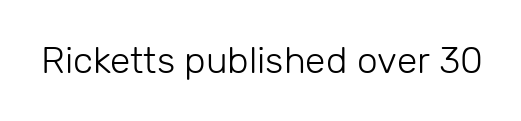
{"serif": "no", "italic": "no", "bold": "no", "weight": "light", "width": "normal", "stroke_contrast": "low", "x_height": "medium", "monospaced": "no", "underline": "no", "letter_spacing": "normal", "letter_spacing_em": 0.0, "glyph_px": 37}
